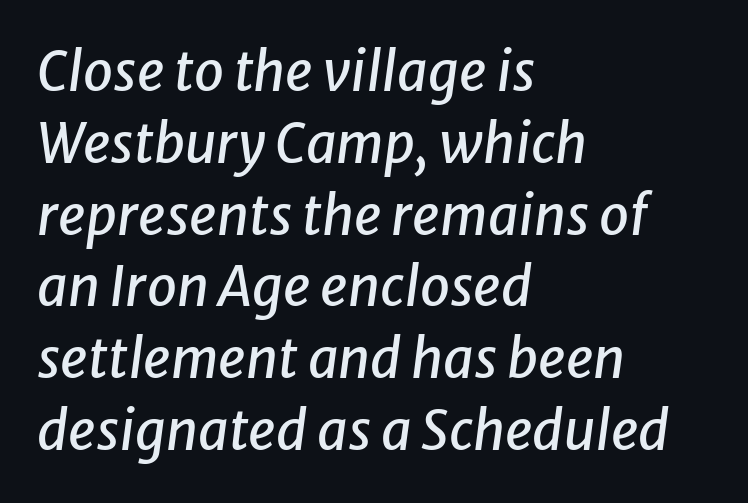
The rendering uses natural spacing where letterforms have individual widths. No extra tracking has been applied to these lines. Lines of text with bare space underneath. Line spacing here is normal. Slanted lettering throughout. Leftover space on each line is placed entirely after the last word.
